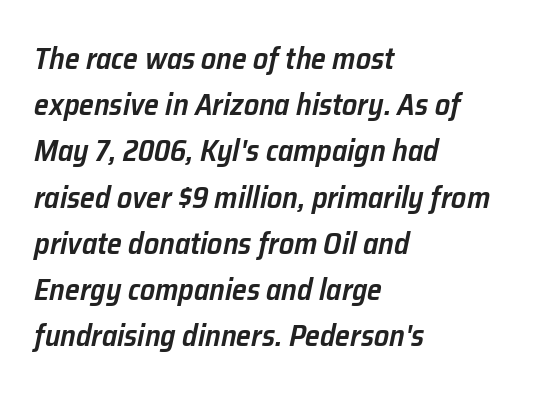
Summary of vertical rhythm: regular, with standard interline spacing. Italic: yes, the glyphs are oblique. The compositor pushed each line to the left boundary. The rendering keeps characters at their native spacing. The face used here is proportionally spaced, like ordinary book or web type. The passage shown is semibold, sitting just below true bold.
